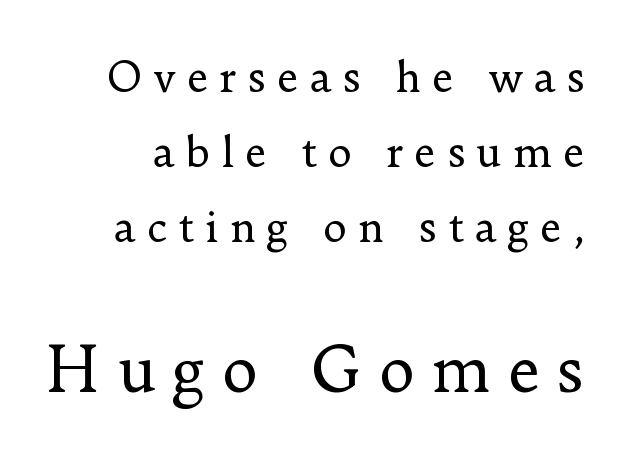
{"serif": "yes", "italic": "no", "bold": "no", "weight": "regular", "width": "normal", "stroke_contrast": "low", "x_height": "small", "monospaced": "no", "underline": "no", "line_spacing_ratio": 1.83, "letter_spacing": "wide", "letter_spacing_em": 0.26, "larger_block": "second", "size_ratio": 1.51, "glyph_px": 62}
